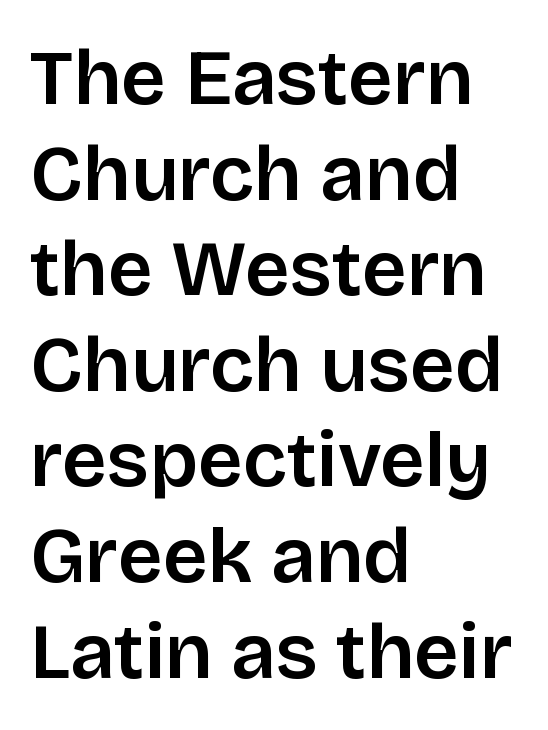
{"serif": "no", "italic": "no", "bold": "semi", "weight": "semibold", "width": "normal", "stroke_contrast": "low", "x_height": "large", "monospaced": "no", "underline": "no", "align": "left", "line_spacing_ratio": 1.21, "letter_spacing": "normal", "letter_spacing_em": 0.0, "glyph_px": 79}
